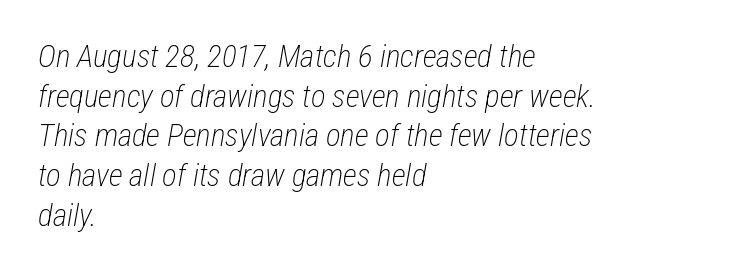
{"italic": "yes", "lean": "right", "slant_degrees": 12, "bold": "no", "weight": "light", "width": "condensed", "stroke_contrast": "low", "x_height": "medium", "monospaced": "no", "underline": "no", "align": "left", "line_spacing": "normal", "line_spacing_ratio": 1.28, "letter_spacing": "normal", "letter_spacing_em": 0.0, "glyph_px": 31}
